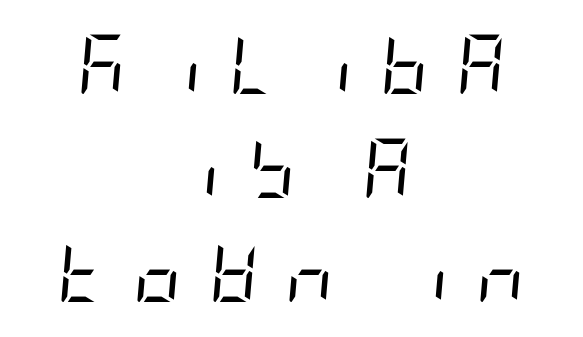
{"italic": "yes", "lean": "right", "slant_degrees": 5, "bold": "no", "weight": "regular", "width": "condensed", "stroke_contrast": "low", "x_height": "large", "underline": "no", "align": "center", "line_spacing_ratio": 1.76, "letter_spacing": "wide", "letter_spacing_em": 0.47, "glyph_px": 59}
